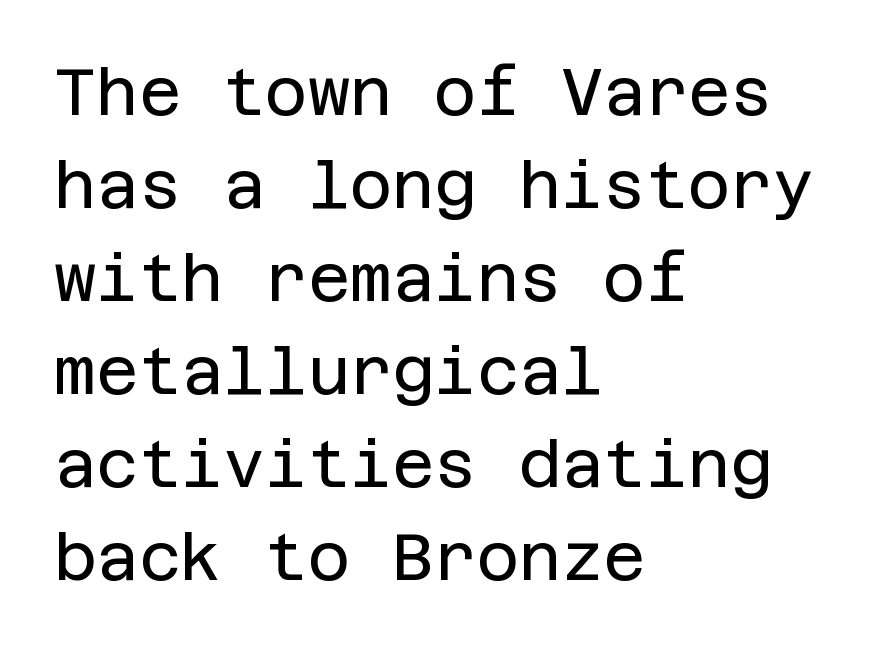
{"serif": "no", "italic": "no", "bold": "no", "weight": "regular", "width": "normal", "stroke_contrast": "low", "x_height": "large", "underline": "no", "align": "left", "line_spacing": "normal", "line_spacing_ratio": 1.43, "letter_spacing": "normal", "letter_spacing_em": 0.0, "glyph_px": 65}
